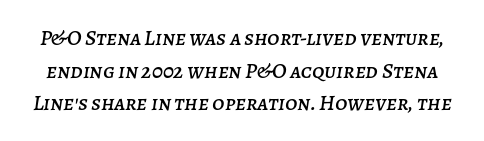
{"italic": "yes", "lean": "right", "slant_degrees": 7, "underline": "no", "line_spacing": "normal", "line_spacing_ratio": 1.48, "letter_spacing": "normal", "letter_spacing_em": 0.0, "glyph_px": 22}
